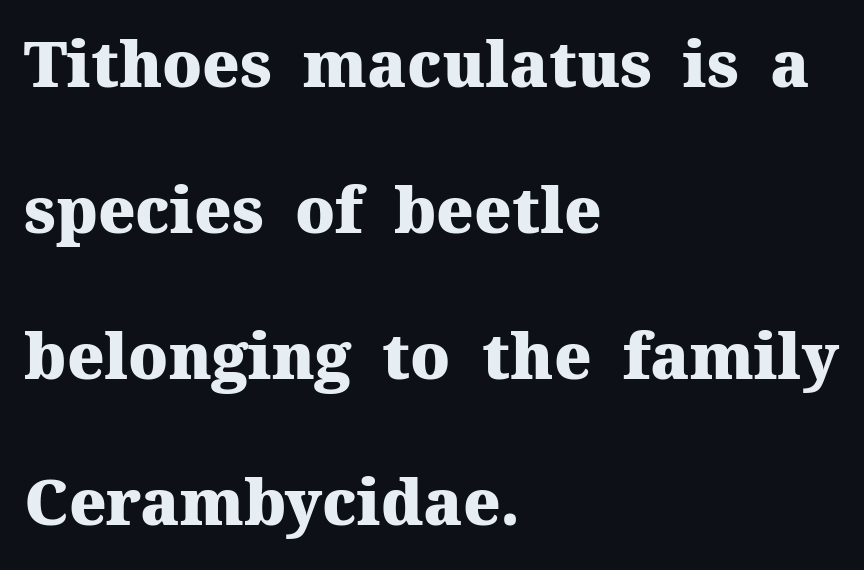
{"serif": "yes", "italic": "no", "bold": "yes", "weight": "heavy", "width": "normal", "stroke_contrast": "medium", "x_height": "medium", "monospaced": "no", "underline": "no", "align": "left", "line_spacing": "loose", "line_spacing_ratio": 2.32, "letter_spacing": "normal", "letter_spacing_em": 0.0, "glyph_px": 63}
